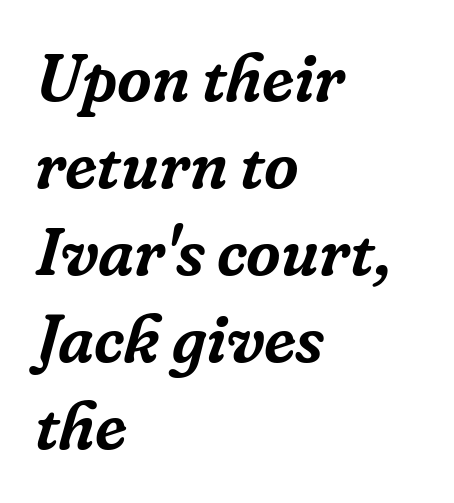
Words float on clear page, feet unadorned. The lines are quadded left. Is there much room between lines? A standard amount, neither cramped nor airy. Examine the stroke ends and you'll spot serifs. Looks like regular typesetting: each glyph gets only the width it needs.
